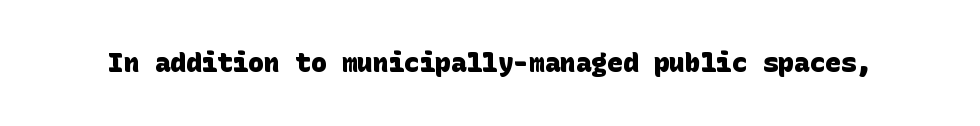
Q: Is the text bold? A: Yes.
Q: Is the text underlined? A: No.
Q: Is the spacing between letters normal or unusually wide? A: Normal.
